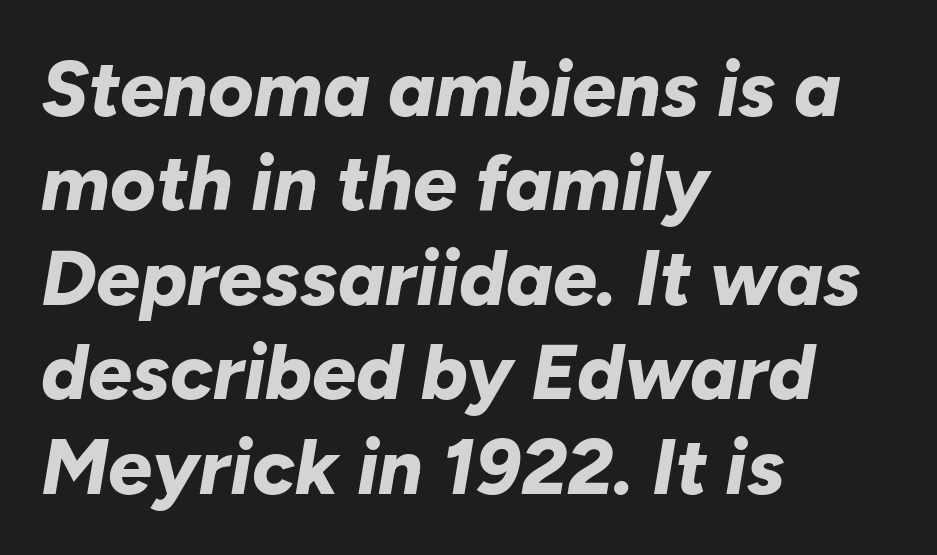
The image shows 78 px bold type, italic (leaning right); set left-aligned, line spacing 1.21x, normal letter spacing, not underlined; low stroke contrast and a medium x-height.
